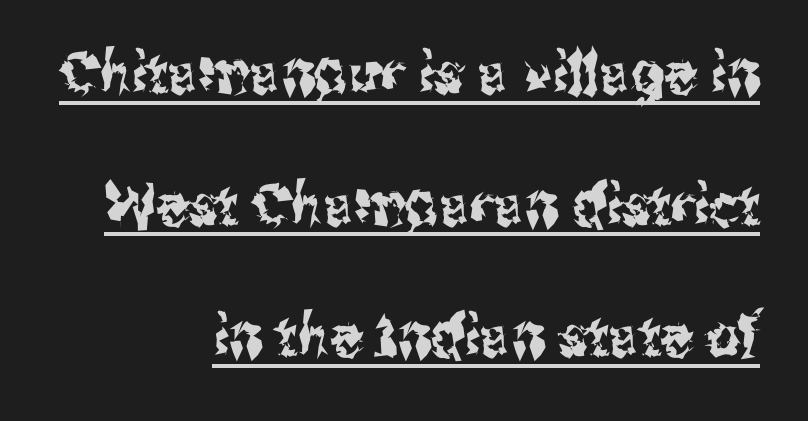
Q: Is the text italic (slanted)? A: No, it is upright.
Q: Is the typeface a serif or a sans-serif typeface? A: Sans-serif.
Q: Is the text underlined? A: Yes.
Q: How is the paragraph aligned? A: Right-aligned.
Q: Is the spacing between letters normal or unusually wide? A: Normal.
Q: Is the spacing between lines tight, normal or loose? A: Loose.
Q: Width (condensed, normal, or wide)? A: Condensed.
Q: Stroke contrast? A: Medium.
Q: x-height? A: Medium.
Q: Monospaced? A: No.
